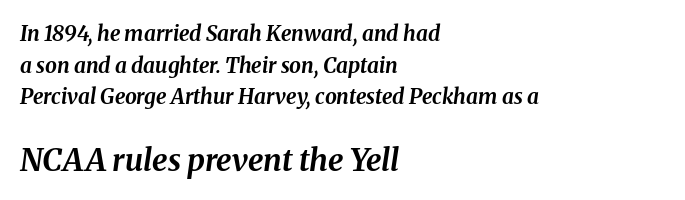
{"italic": "yes", "lean": "right", "slant_degrees": 8, "bold": "yes", "weight": "bold", "width": "normal", "stroke_contrast": "medium", "x_height": "medium", "monospaced": "no", "underline": "no", "align": "left", "line_spacing": "normal", "line_spacing_ratio": 1.51, "letter_spacing": "normal", "letter_spacing_em": 0.0, "larger_block": "second", "size_ratio": 1.48, "glyph_px": 31}
